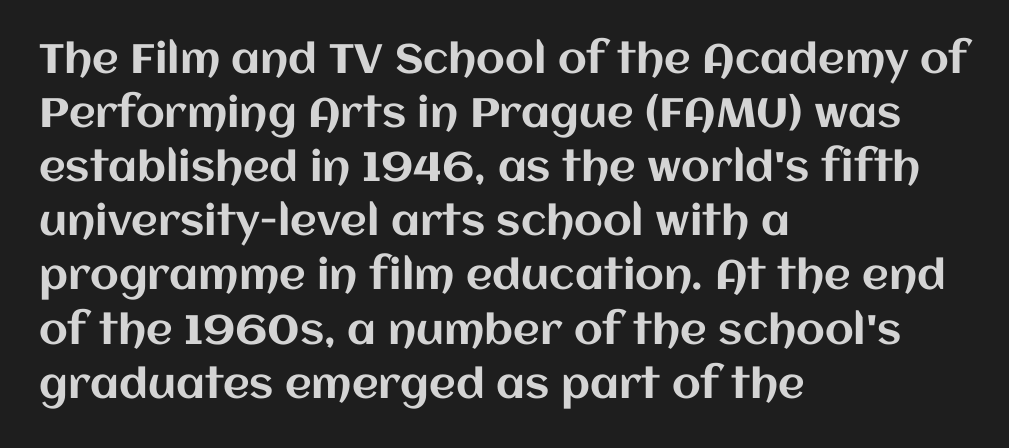
{"italic": "no", "width": "normal", "stroke_contrast": "medium", "x_height": "large", "monospaced": "no", "underline": "no", "align": "left", "line_spacing": "normal", "line_spacing_ratio": 1.32, "letter_spacing": "normal", "letter_spacing_em": 0.0, "glyph_px": 41}
